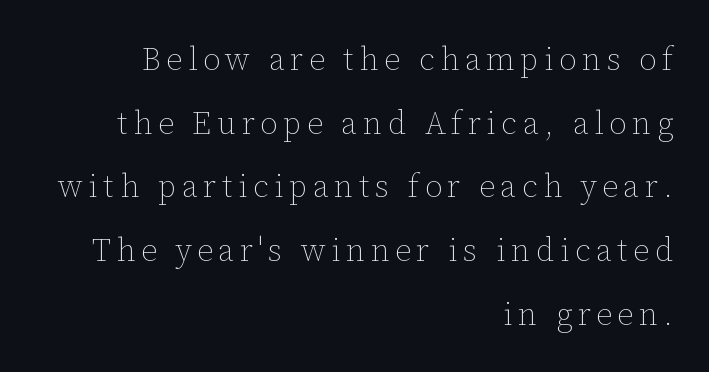
{"italic": "no", "bold": "no", "weight": "thin", "width": "normal", "stroke_contrast": "low", "x_height": "medium", "monospaced": "no", "underline": "no", "align": "right", "line_spacing": "loose", "line_spacing_ratio": 1.99, "glyph_px": 32}
